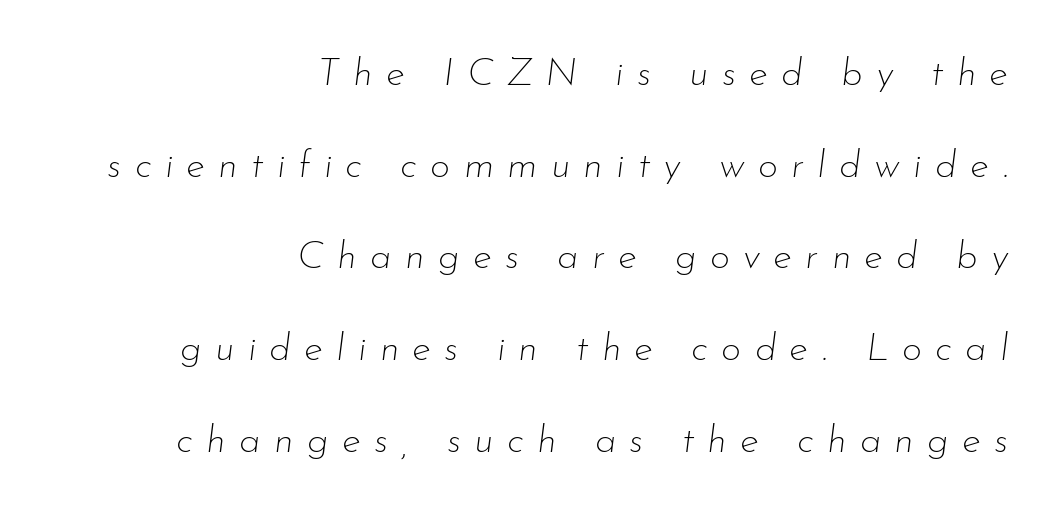
The image shows 39 px thin type, italic (leaning right); set right-aligned, loose line spacing (2.35x), unusually wide letter spacing (+0.34 em), not underlined; low stroke contrast and a small x-height.
